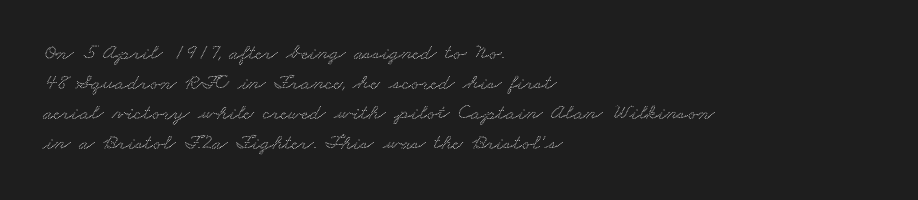
Rows of type keep a routine distance in the vertical direction. A typesetter would call this zero additional tracking. Leftover space on each line is placed entirely after the last word. Descenders are the only things crossing below the line.
